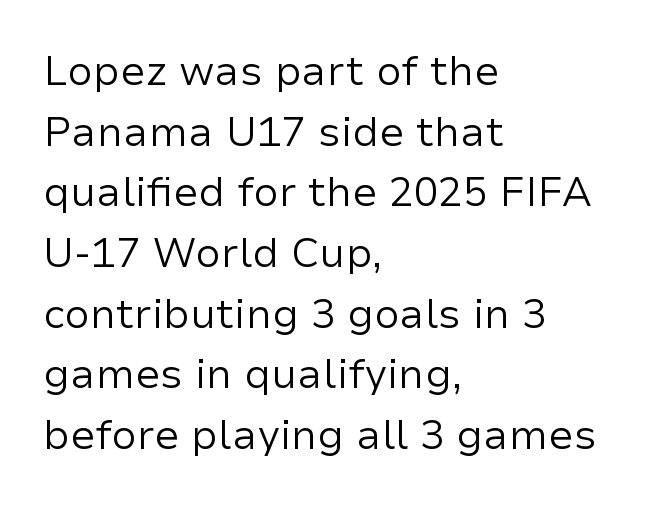
{"serif": "no", "italic": "no", "bold": "no", "weight": "regular", "width": "normal", "stroke_contrast": "low", "x_height": "medium", "monospaced": "no", "underline": "no", "align": "left", "line_spacing": "normal", "line_spacing_ratio": 1.48, "letter_spacing": "normal", "letter_spacing_em": 0.0, "glyph_px": 41}
